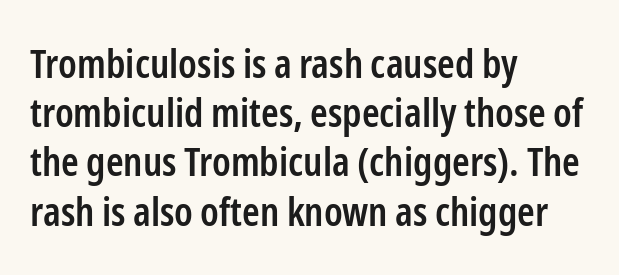
Q: Is the text bold? A: Semi-bold.
Q: Is the text italic (slanted)? A: No, it is upright.
Q: Is the typeface a serif or a sans-serif typeface? A: Sans-serif.
Q: Is the text underlined? A: No.
Q: How is the paragraph aligned? A: Left-aligned.
Q: Is the spacing between letters normal or unusually wide? A: Normal.
Q: Width (condensed, normal, or wide)? A: Condensed.
Q: Stroke contrast? A: Low.
Q: x-height? A: Medium.
Q: Monospaced? A: No.
